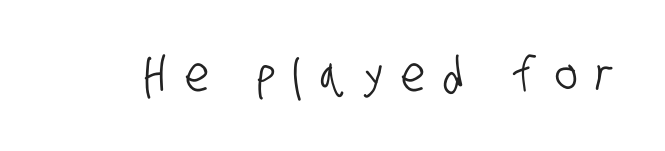
Someone cranked the tracking dial way up on this one. Varying glyph widths throughout — classic text-font behaviour. Typographically, this falls in the sans-serif category. Nobody drew a line under any word here.
